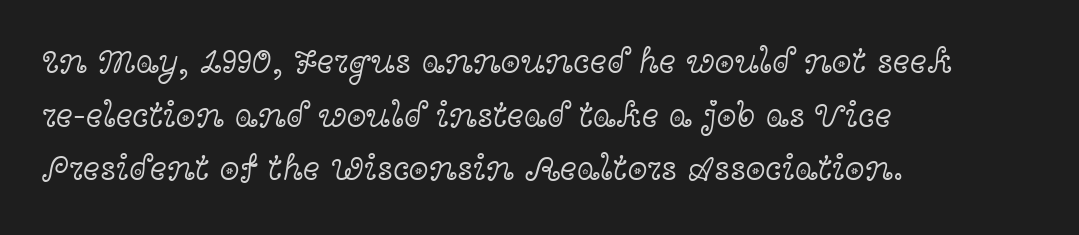
Q: Is the text bold? A: No.
Q: Is the text italic (slanted)? A: No, it is upright.
Q: Is the typeface a serif or a sans-serif typeface? A: Serif.
Q: Is the text underlined? A: No.
Q: How is the paragraph aligned? A: Left-aligned.
Q: Is the spacing between letters normal or unusually wide? A: Normal.
Q: Is the spacing between lines tight, normal or loose? A: Normal.
Q: Width (condensed, normal, or wide)? A: Wide.
Q: x-height? A: Medium.
Q: Monospaced? A: No.
